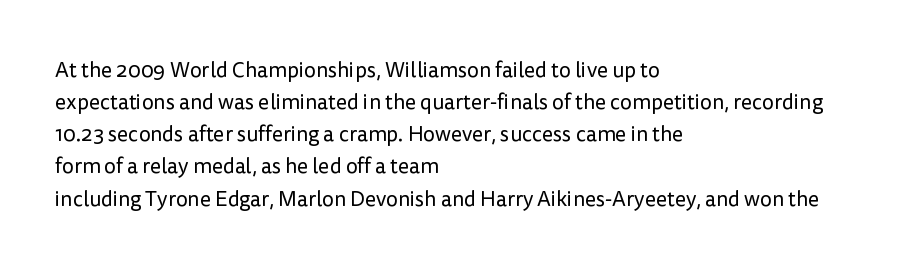
The image shows 21 px text type, upright; set left-aligned, normal line spacing (1.53x), normal letter spacing, not underlined.
